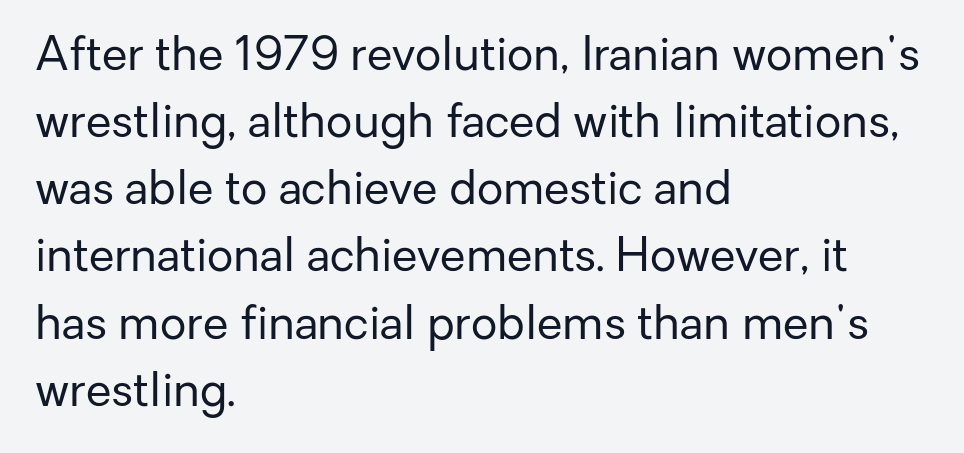
In terms of letterspacing, this is plain default setting. The rendering uses natural spacing where letterforms have individual widths. Summary of weight: not heavy and not bold. Each letter's strokes conclude bluntly, with no projecting serifs.
